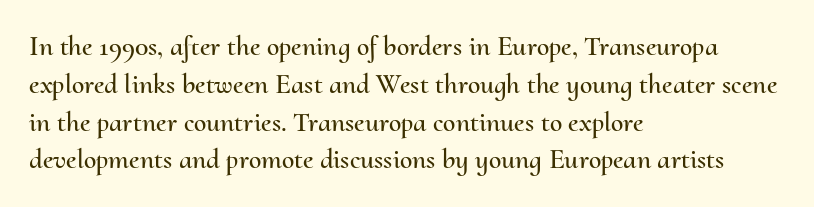
Q: Is the text italic (slanted)? A: No, it is upright.
Q: Is the text underlined? A: No.
Q: How is the paragraph aligned? A: Left-aligned.
Q: Is the spacing between letters normal or unusually wide? A: Normal.
Q: Is the spacing between lines tight, normal or loose? A: Normal.
Q: Width (condensed, normal, or wide)? A: Normal.
Q: Stroke contrast? A: Medium.
Q: x-height? A: Small.
Q: Monospaced? A: No.
